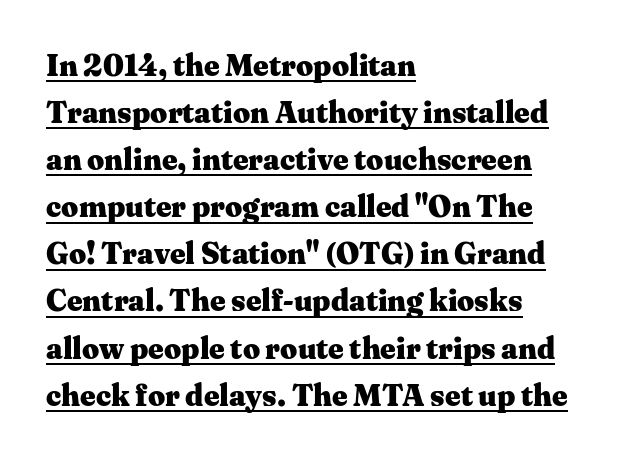
You'd pick this weight for a headline — it's a proper bold. Think of a printed novel: that variable character pitch is what you see here. Horizontally, the lines are justified to the leading edge only. The typeface chosen for these lines features serifs. Baseline-to-baseline distance is the conventional proportion of letter height.
